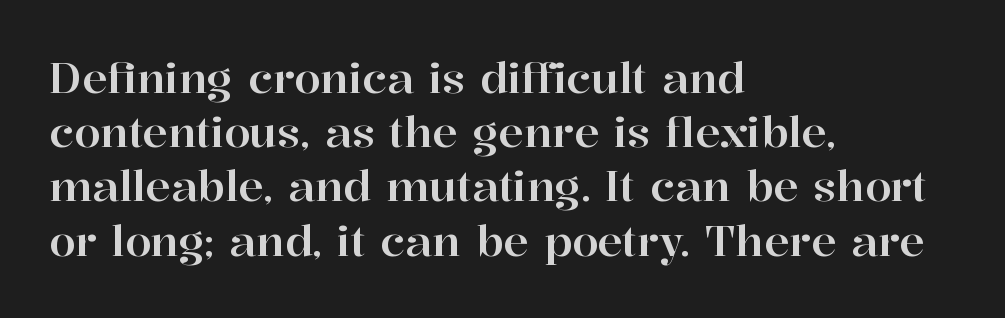
The image shows 42 px serif type, upright; set left-aligned, normal line spacing (1.29x), normal letter spacing, not underlined; high stroke contrast and a medium x-height.
